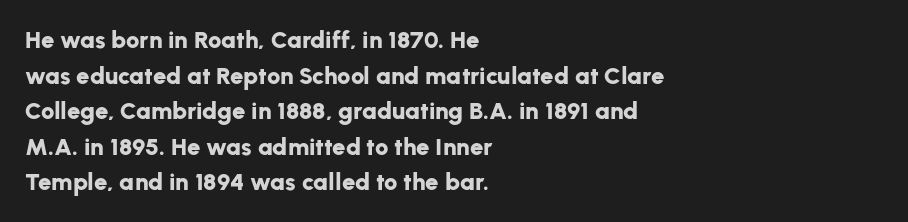
Its strokes are broad and dark, the hallmark of bold type. Short and long lines alike share a common starting point at left. Reading down the column, the eye jumps a familiar distance to each next line. Bare-footed words on every line.
